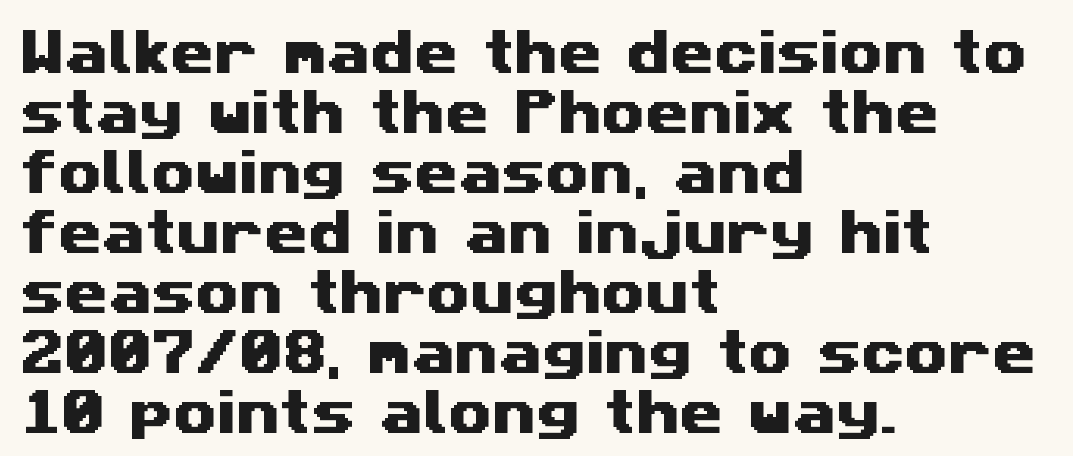
The image shows 50 px wide sans-serif type; set left-aligned, line spacing 1.2x, normal letter spacing, not underlined; medium stroke contrast and a medium x-height.
